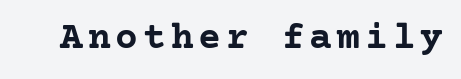
Decoration check: the copy has no underline. Typesetter's note: full bold, strokes at maximum text heaviness. These lines are composed in type with serifs. Ascenders rise straight up at ninety degrees.
